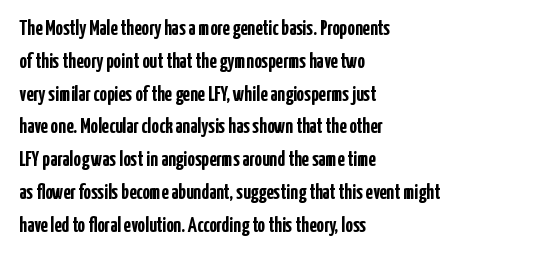
The image shows 21 px bold type, upright; set left-aligned, normal line spacing (1.56x), normal letter spacing, not underlined.
